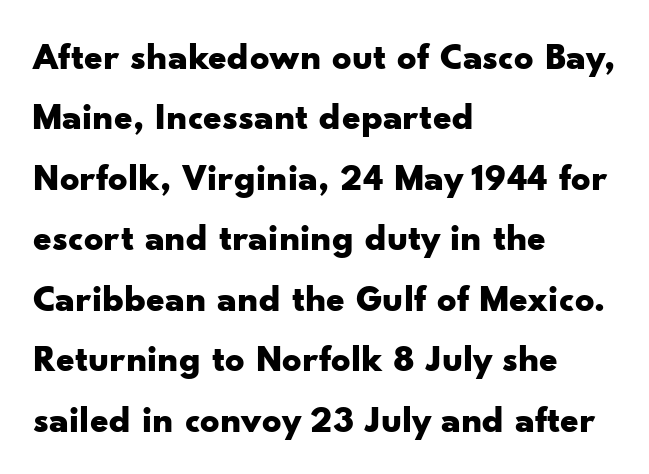
Typesetter's note: full bold, strokes at maximum text heaviness. Is this a fixed-width face? No — the glyphs have proportional, varying widths. The type sits square on the baseline with zero lean. Tracking value appears to be zero — textbook default spacing. Caption: multi-line text, flush left, ragged right. Vertically, the passage feels balanced, rows spaced as you'd expect.
